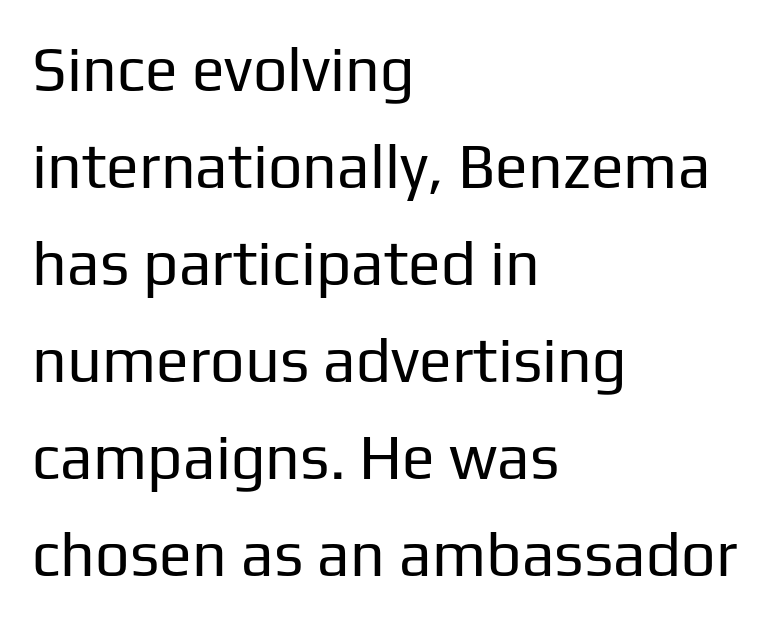
{"serif": "no", "italic": "no", "bold": "no", "weight": "regular", "width": "normal", "stroke_contrast": "low", "x_height": "medium", "monospaced": "no", "underline": "no", "align": "left", "line_spacing": "normal", "line_spacing_ratio": 1.59, "letter_spacing": "normal", "letter_spacing_em": 0.0, "glyph_px": 61}
